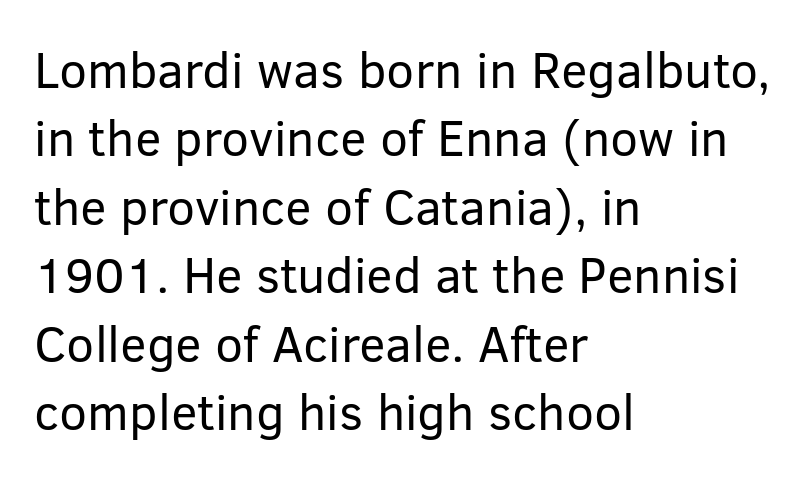
{"serif": "no", "italic": "no", "bold": "no", "weight": "regular", "width": "normal", "stroke_contrast": "low", "x_height": "medium", "monospaced": "no", "underline": "no", "align": "left", "line_spacing": "normal", "line_spacing_ratio": 1.37, "letter_spacing": "normal", "letter_spacing_em": 0.0, "glyph_px": 50}
